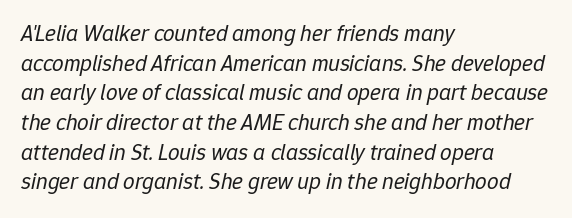
Q: Is the text bold? A: No.
Q: Is the text italic (slanted)? A: Yes, it leans right by about 12 degrees.
Q: Is the text underlined? A: No.
Q: How is the paragraph aligned? A: Left-aligned.
Q: Is the spacing between letters normal or unusually wide? A: Normal.
Q: Is the spacing between lines tight, normal or loose? A: Normal.
